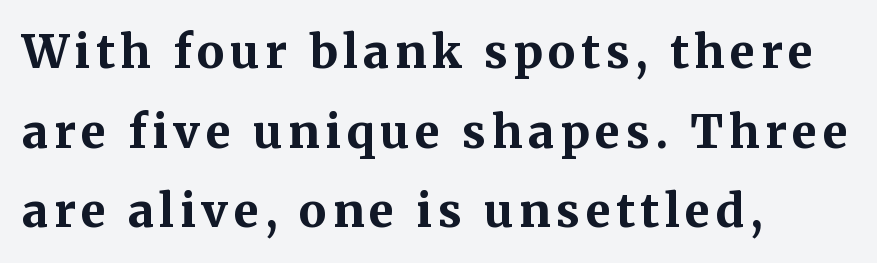
Q: Is the text bold? A: Yes.
Q: Is the text italic (slanted)? A: No, it is upright.
Q: Is the typeface a serif or a sans-serif typeface? A: Serif.
Q: Is the text underlined? A: No.
Q: How is the paragraph aligned? A: Left-aligned.
Q: Width (condensed, normal, or wide)? A: Normal.
Q: Stroke contrast? A: Medium.
Q: x-height? A: Medium.
Q: Monospaced? A: No.
